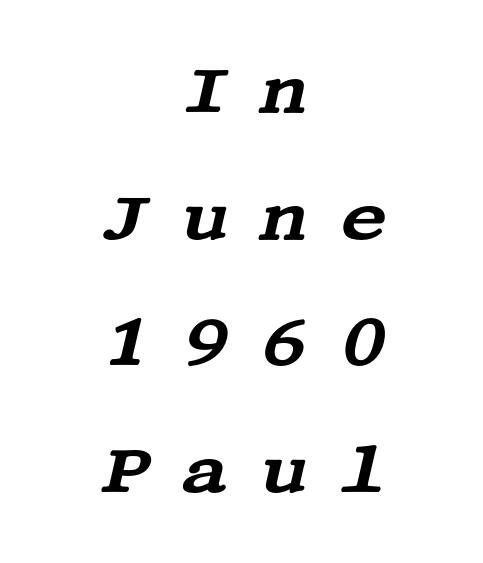
Q: Is the text italic (slanted)? A: Yes, it leans right by about 13 degrees.
Q: Is the typeface a serif or a sans-serif typeface? A: Serif.
Q: Is the text underlined? A: No.
Q: How is the paragraph aligned? A: Centered.
Q: Is the spacing between letters normal or unusually wide? A: Unusually wide.
Q: Width (condensed, normal, or wide)? A: Wide.
Q: Stroke contrast? A: Medium.
Q: x-height? A: Large.
